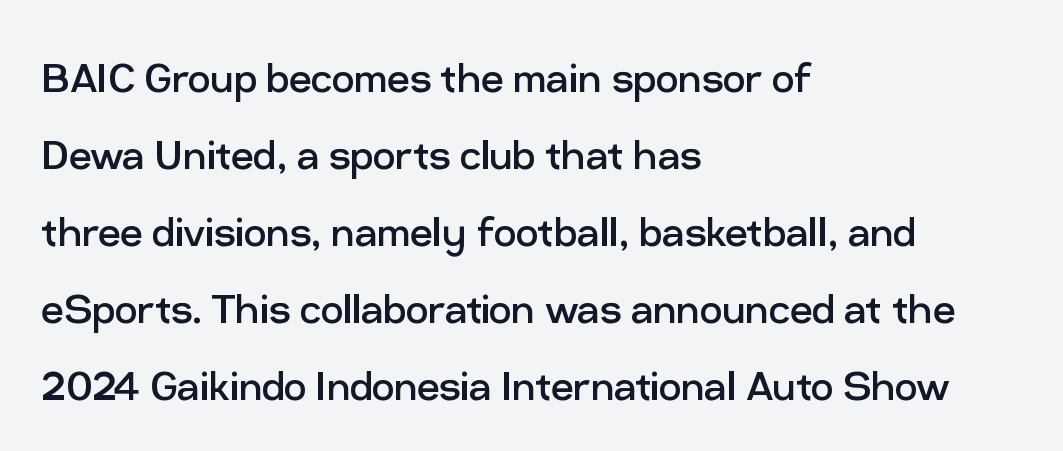
The image shows 50 px regular-weight sans-serif type, upright; set left-aligned, normal line spacing (1.54x), normal letter spacing, not underlined; low stroke contrast and a medium x-height.
